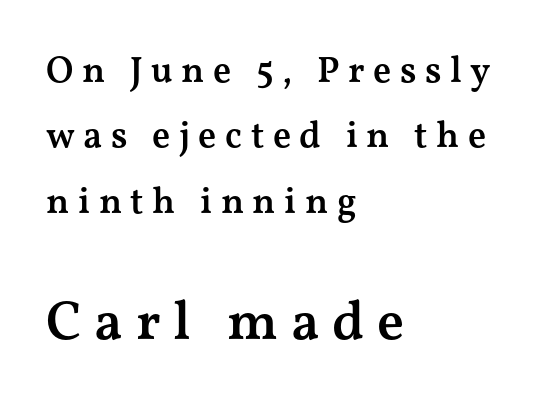
Note the varied advance widths — an 'i' is clearly narrower than an 'm'. Just letters on the line, the space beneath them empty. Horizontally, the lines are justified to the leading edge only. This is the in-between weight designers call semibold or demi.
